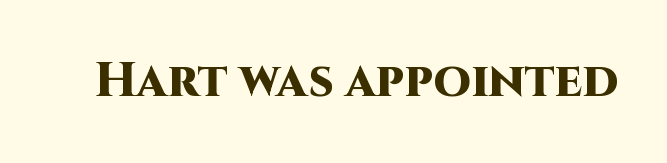
The image shows 48 px heavy sans-serif type, upright; set normal letter spacing, not underlined; high stroke contrast and a large x-height.
